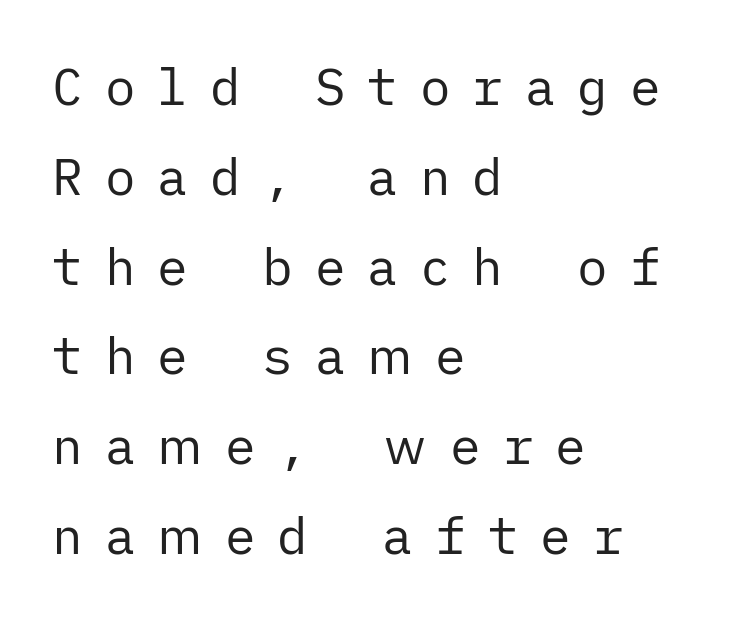
{"serif": "no", "italic": "no", "bold": "no", "weight": "regular", "width": "normal", "stroke_contrast": "low", "x_height": "medium", "underline": "no", "align": "left", "line_spacing_ratio": 1.76, "letter_spacing": "wide", "letter_spacing_em": 0.43, "glyph_px": 51}
